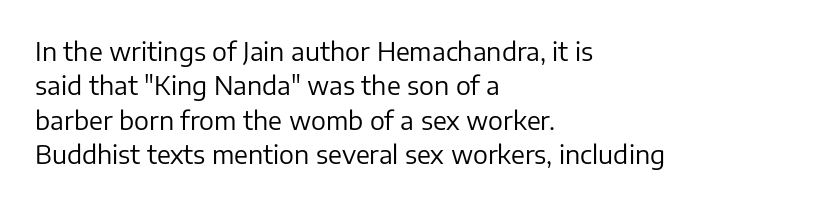
The image shows 25 px text type, upright; set left-aligned, normal line spacing (1.38x), normal letter spacing, not underlined.
